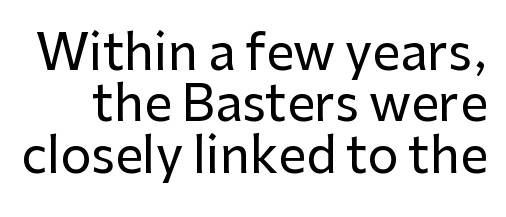
Q: Is the text italic (slanted)? A: No, it is upright.
Q: Is the typeface a serif or a sans-serif typeface? A: Sans-serif.
Q: Is the text underlined? A: No.
Q: Is the spacing between letters normal or unusually wide? A: Normal.
Q: Is the spacing between lines tight, normal or loose? A: Tight.
Q: Width (condensed, normal, or wide)? A: Normal.
Q: Stroke contrast? A: Low.
Q: x-height? A: Medium.
Q: Monospaced? A: No.
